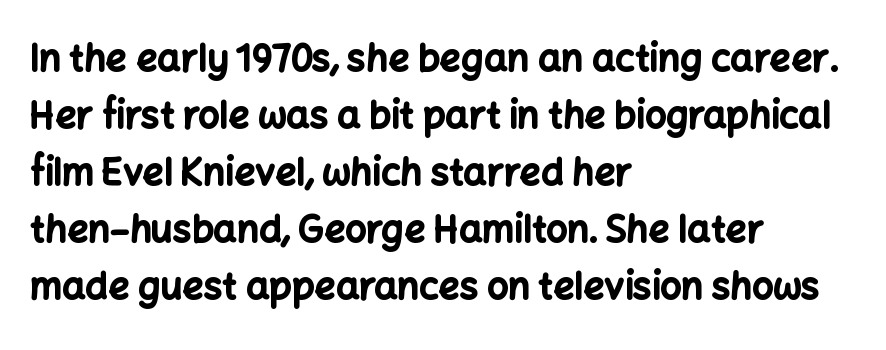
Nothing sits at the stroke ends, so this counts as sans-serif. This rendering leaves character spacing at its baseline value. The compositor pushed each line to the left boundary. These lines are rendered in a variable-pitch font. Students, this is bold: see how much ink each stroke carries.
